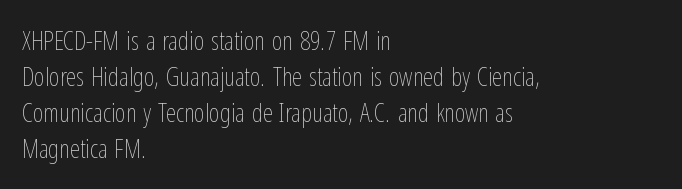
The image shows 26 px text type, upright; set left-aligned, normal line spacing (1.39x), normal letter spacing, not underlined.
